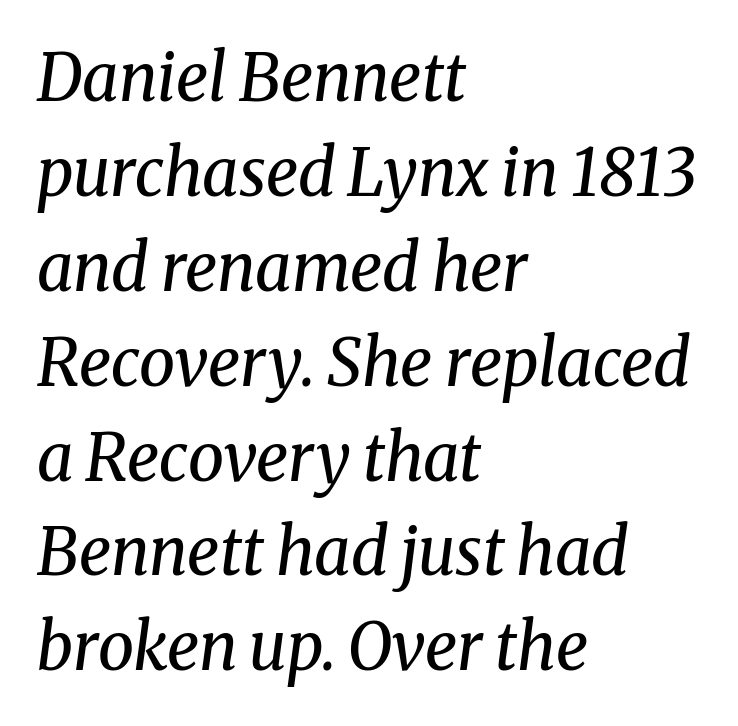
Q: Is the text bold? A: No.
Q: Is the text italic (slanted)? A: Yes, it leans right by about 8 degrees.
Q: Is the typeface a serif or a sans-serif typeface? A: Serif.
Q: Is the text underlined? A: No.
Q: How is the paragraph aligned? A: Left-aligned.
Q: Is the spacing between letters normal or unusually wide? A: Normal.
Q: Is the spacing between lines tight, normal or loose? A: Normal.
Q: Width (condensed, normal, or wide)? A: Normal.
Q: Stroke contrast? A: Medium.
Q: x-height? A: Medium.
Q: Monospaced? A: No.
